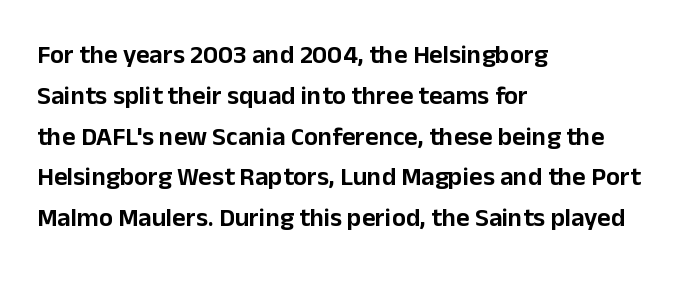
The image shows 26 px text type, upright; set left-aligned, normal line spacing (1.57x), normal letter spacing, not underlined.
